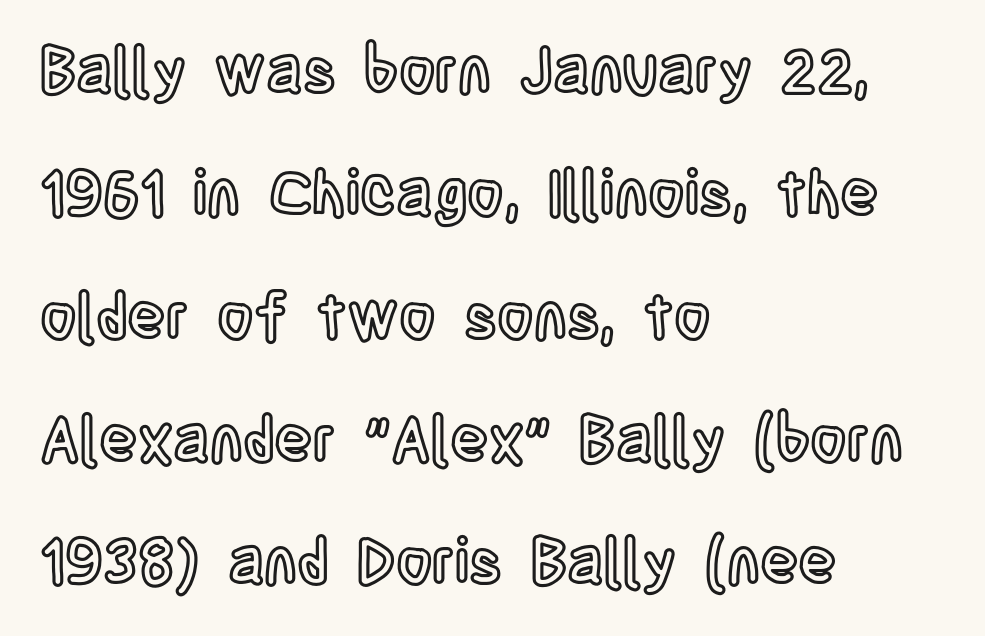
{"italic": "no", "width": "condensed", "x_height": "large", "monospaced": "no", "underline": "no", "align": "left", "line_spacing": "loose", "line_spacing_ratio": 1.95, "letter_spacing": "normal", "letter_spacing_em": 0.0, "glyph_px": 63}
